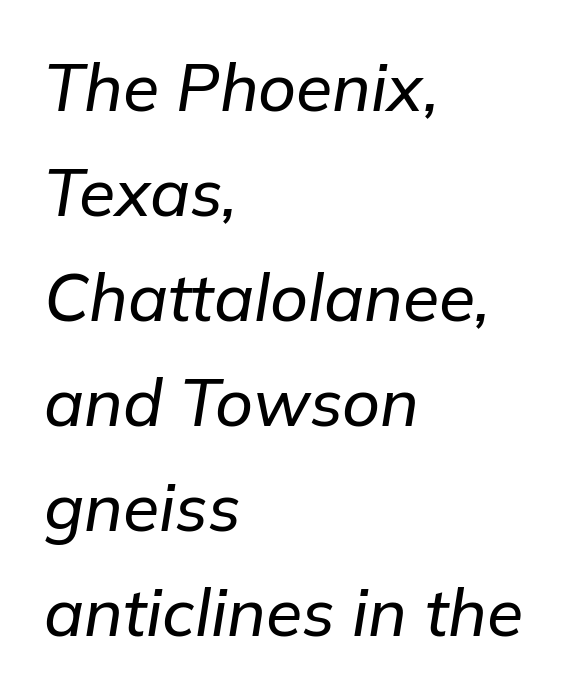
Q: Is the text italic (slanted)? A: Yes, it leans right by about 9 degrees.
Q: Is the text underlined? A: No.
Q: How is the paragraph aligned? A: Left-aligned.
Q: Is the spacing between letters normal or unusually wide? A: Normal.
Q: Is the spacing between lines tight, normal or loose? A: Normal.
Q: Width (condensed, normal, or wide)? A: Normal.
Q: Stroke contrast? A: Low.
Q: x-height? A: Medium.
Q: Monospaced? A: No.
